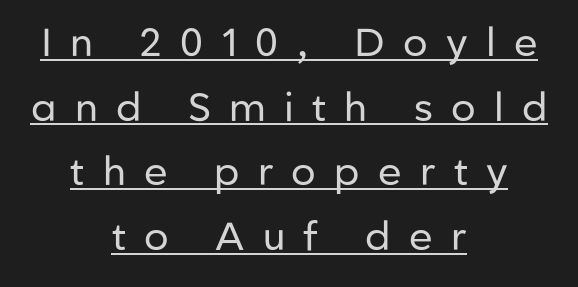
The image shows 39 px regular-weight sans-serif type, upright; set centered, normal line spacing (1.66x), unusually wide letter spacing (+0.47 em), underlined; low stroke contrast and a medium x-height.
